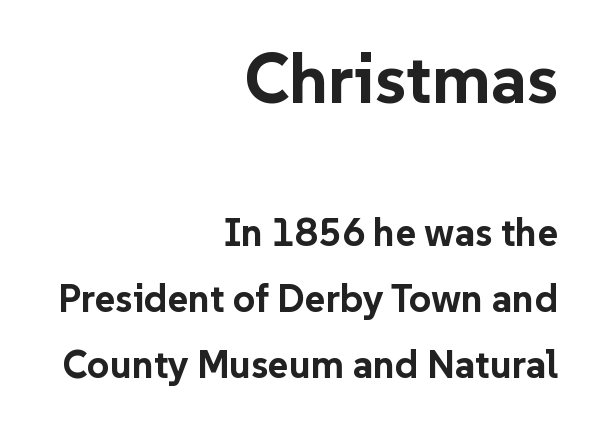
The image shows 69 px bold sans-serif type, upright; set right-aligned, normal line spacing (1.69x), normal letter spacing, not underlined; the first (top) block is 1.77x larger; low stroke contrast and a medium x-height.
